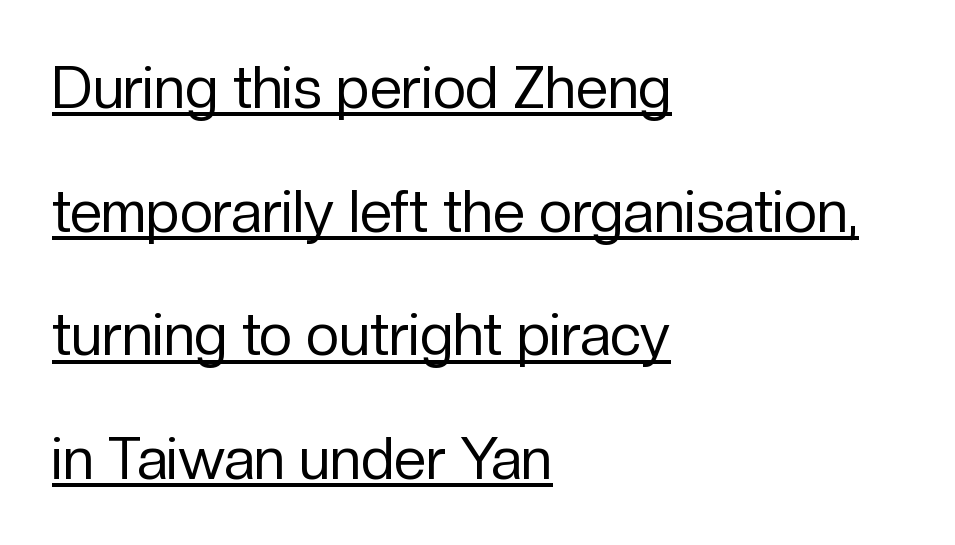
The image shows 58 px regular-weight sans-serif type, upright; set left-aligned, loose line spacing (2.13x), normal letter spacing, underlined; low stroke contrast and a medium x-height.
